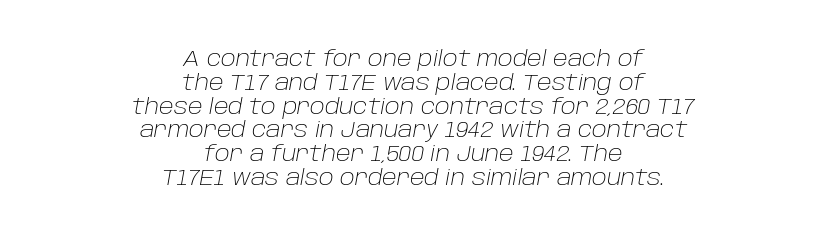
Tall strokes in this sample are angled rather than plumb. Heft: none added — not bold. Alignment: centered. The lines are packed closely together with very little leading. Nobody touched the tracking dial on this one.
